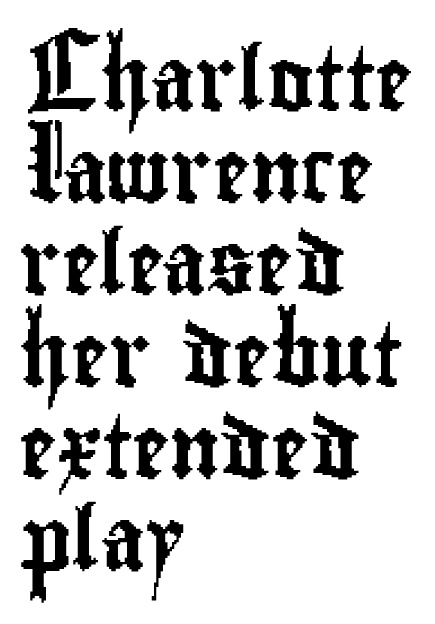
{"serif": "no", "italic": "no", "width": "condensed", "stroke_contrast": "low", "x_height": "small", "monospaced": "no", "underline": "no", "align": "left", "line_spacing": "normal", "line_spacing_ratio": 1.46, "letter_spacing": "normal", "letter_spacing_em": 0.0, "glyph_px": 63}
